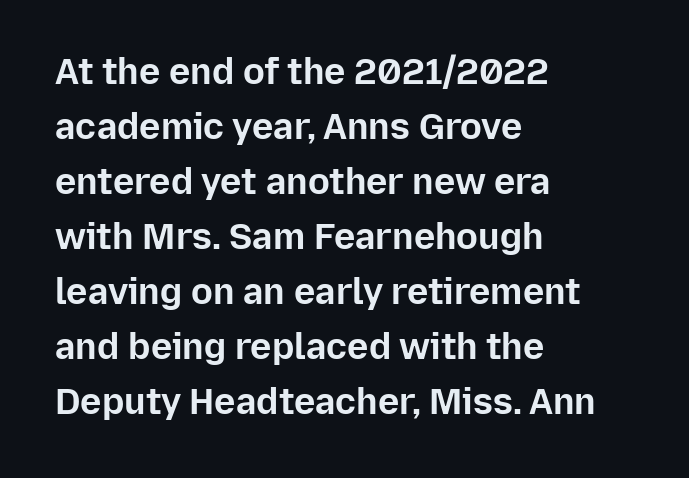
Q: Is the text bold? A: Yes.
Q: Is the text italic (slanted)? A: No, it is upright.
Q: Is the typeface a serif or a sans-serif typeface? A: Sans-serif.
Q: Is the text underlined? A: No.
Q: How is the paragraph aligned? A: Left-aligned.
Q: Is the spacing between letters normal or unusually wide? A: Normal.
Q: Is the spacing between lines tight, normal or loose? A: Normal.
Q: Width (condensed, normal, or wide)? A: Normal.
Q: Stroke contrast? A: Low.
Q: x-height? A: Medium.
Q: Monospaced? A: No.
